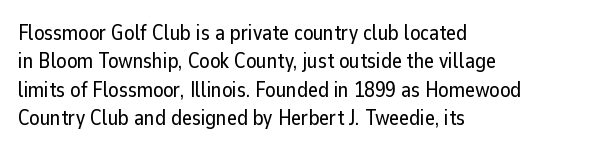
{"italic": "no", "underline": "no", "align": "left", "line_spacing": "normal", "line_spacing_ratio": 1.35, "letter_spacing": "normal", "letter_spacing_em": 0.0, "glyph_px": 21}
